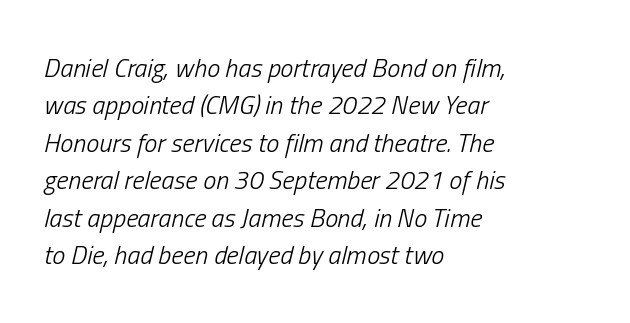
{"italic": "yes", "lean": "right", "slant_degrees": 13, "bold": "no", "underline": "no", "align": "left", "line_spacing": "normal", "line_spacing_ratio": 1.44, "letter_spacing": "normal", "letter_spacing_em": 0.0, "glyph_px": 26}
